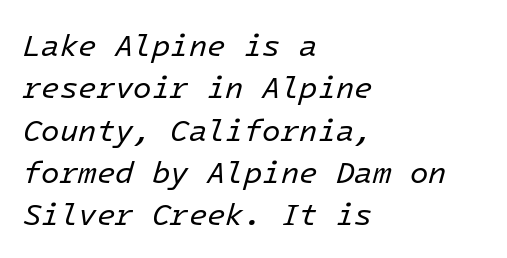
Q: Is the text bold? A: No.
Q: Is the text italic (slanted)? A: Yes, it leans right by about 16 degrees.
Q: Is the text underlined? A: No.
Q: How is the paragraph aligned? A: Left-aligned.
Q: Is the spacing between letters normal or unusually wide? A: Normal.
Q: Is the spacing between lines tight, normal or loose? A: Normal.
Q: Width (condensed, normal, or wide)? A: Normal.
Q: Stroke contrast? A: Low.
Q: x-height? A: Medium.
